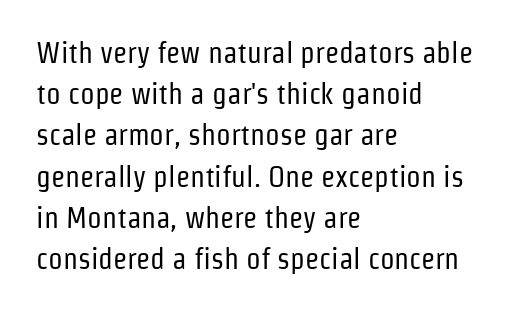
The image shows 29 px regular-weight, condensed sans-serif type, upright; set left-aligned, normal line spacing (1.42x), normal letter spacing, not underlined; low stroke contrast and a medium x-height.
